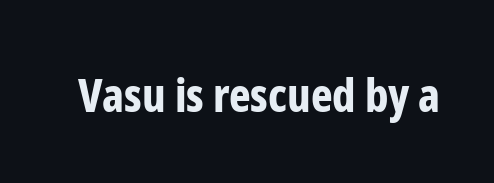
Q: Is the text bold? A: Yes.
Q: Is the text italic (slanted)? A: No, it is upright.
Q: Is the typeface a serif or a sans-serif typeface? A: Sans-serif.
Q: Is the text underlined? A: No.
Q: Is the spacing between letters normal or unusually wide? A: Normal.
Q: Width (condensed, normal, or wide)? A: Condensed.
Q: Stroke contrast? A: Low.
Q: x-height? A: Medium.
Q: Monospaced? A: No.
